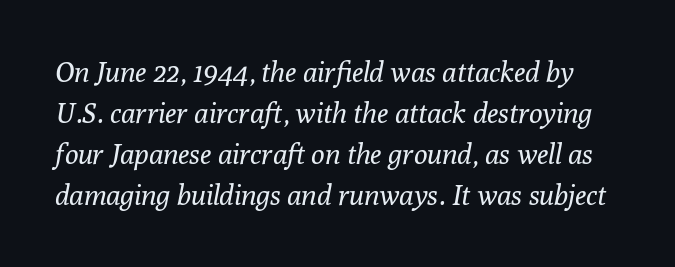
Q: Is the text bold? A: No.
Q: Is the text italic (slanted)? A: Yes, it leans right by about 10 degrees.
Q: Is the typeface a serif or a sans-serif typeface? A: Serif.
Q: Is the text underlined? A: No.
Q: Is the spacing between letters normal or unusually wide? A: Normal.
Q: Is the spacing between lines tight, normal or loose? A: Normal.
Q: Width (condensed, normal, or wide)? A: Normal.
Q: Stroke contrast? A: Low.
Q: x-height? A: Medium.
Q: Monospaced? A: No.
